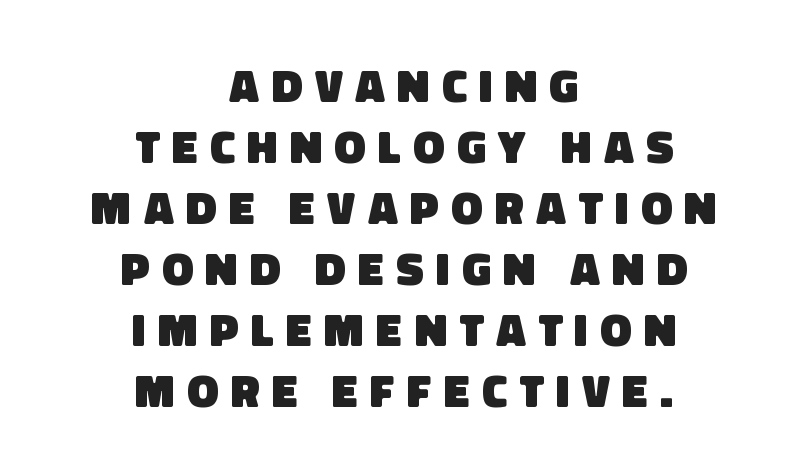
{"serif": "no", "bold": "yes", "weight": "heavy", "width": "normal", "stroke_contrast": "low", "x_height": "large", "monospaced": "no", "underline": "no", "align": "center", "line_spacing": "normal", "line_spacing_ratio": 1.3, "letter_spacing": "wide", "letter_spacing_em": 0.26, "glyph_px": 47}
